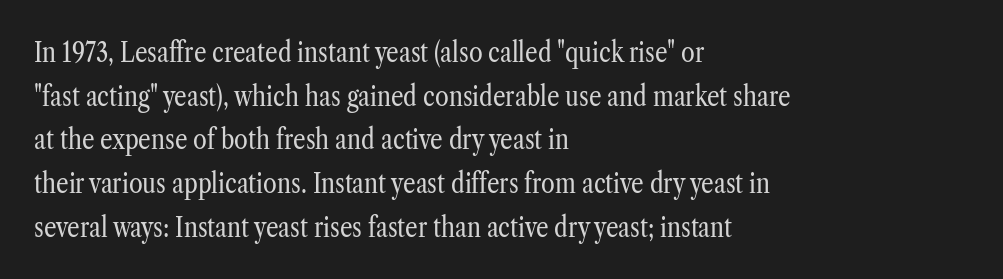
Q: Is the text bold? A: No.
Q: Is the text italic (slanted)? A: No, it is upright.
Q: Is the typeface a serif or a sans-serif typeface? A: Serif.
Q: Is the text underlined? A: No.
Q: How is the paragraph aligned? A: Left-aligned.
Q: Is the spacing between letters normal or unusually wide? A: Normal.
Q: Is the spacing between lines tight, normal or loose? A: Normal.
Q: Width (condensed, normal, or wide)? A: Condensed.
Q: Stroke contrast? A: Low.
Q: x-height? A: Medium.
Q: Monospaced? A: No.
